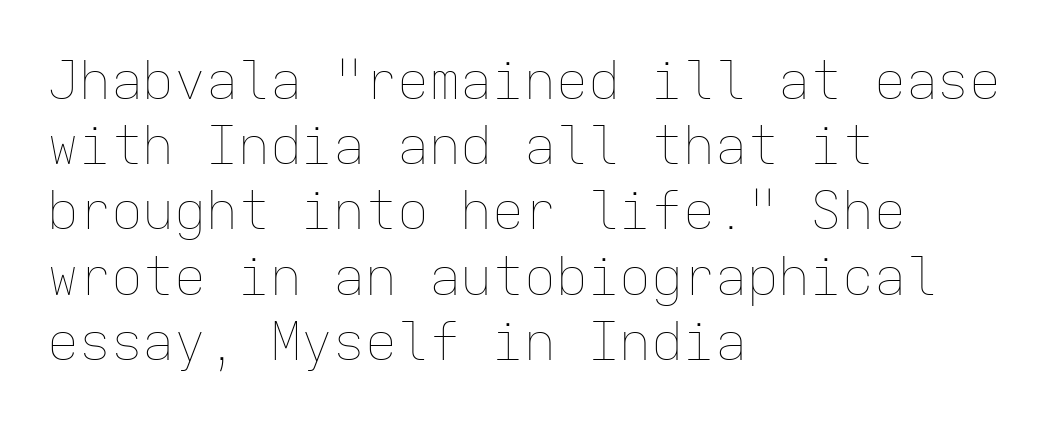
Q: Is the text bold? A: No.
Q: Is the text italic (slanted)? A: No, it is upright.
Q: Is the text underlined? A: No.
Q: How is the paragraph aligned? A: Left-aligned.
Q: Is the spacing between letters normal or unusually wide? A: Normal.
Q: Width (condensed, normal, or wide)? A: Normal.
Q: Stroke contrast? A: Low.
Q: x-height? A: Medium.
Q: Monospaced? A: Yes.
